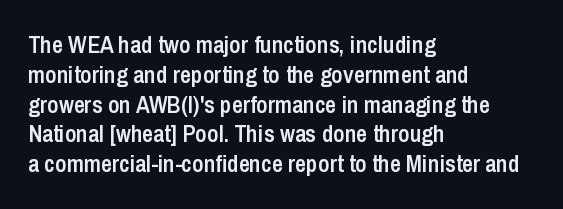
{"italic": "no", "bold": "semi", "underline": "no", "align": "left", "line_spacing_ratio": 1.24, "letter_spacing": "normal", "letter_spacing_em": 0.0, "glyph_px": 24}
